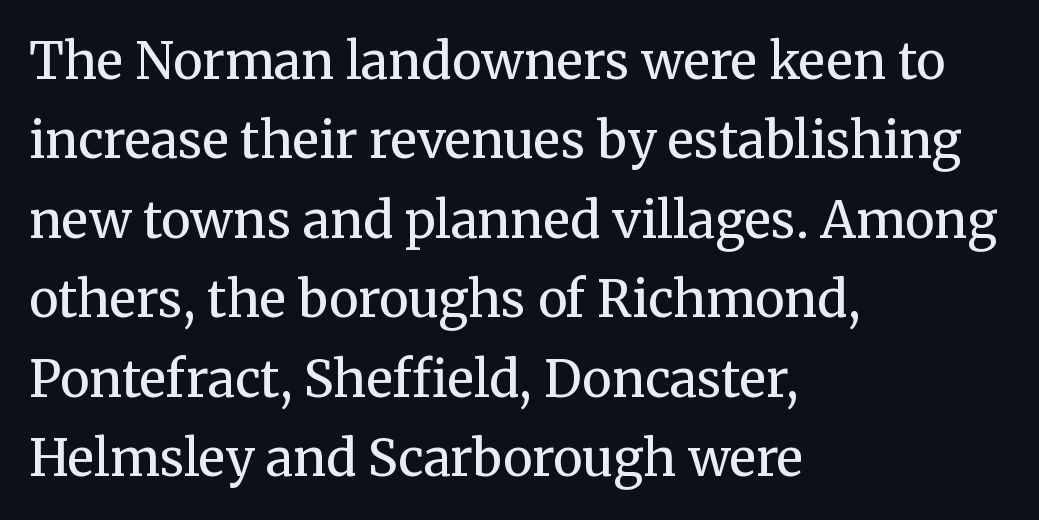
{"serif": "yes", "italic": "no", "bold": "no", "weight": "regular", "width": "normal", "stroke_contrast": "medium", "x_height": "medium", "monospaced": "no", "underline": "no", "align": "left", "line_spacing": "normal", "line_spacing_ratio": 1.59, "letter_spacing": "normal", "letter_spacing_em": 0.0, "glyph_px": 50}
